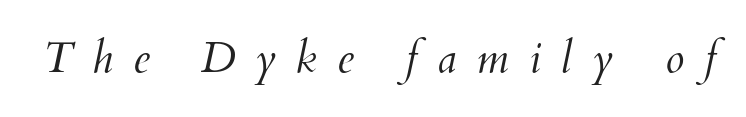
Q: Is the text bold? A: No.
Q: Is the text italic (slanted)? A: Yes, it leans right by about 12 degrees.
Q: Is the text underlined? A: No.
Q: Is the spacing between letters normal or unusually wide? A: Unusually wide.
Q: Width (condensed, normal, or wide)? A: Normal.
Q: Stroke contrast? A: Medium.
Q: x-height? A: Small.
Q: Monospaced? A: No.
